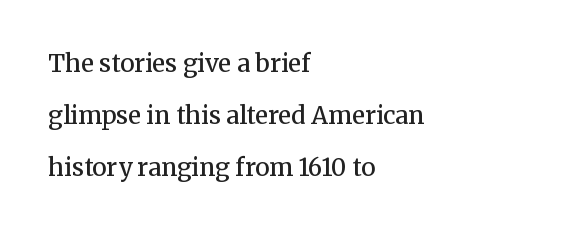
{"italic": "no", "bold": "semi", "underline": "no", "align": "left", "line_spacing": "loose", "line_spacing_ratio": 2.17, "letter_spacing": "normal", "letter_spacing_em": 0.0, "glyph_px": 24}
